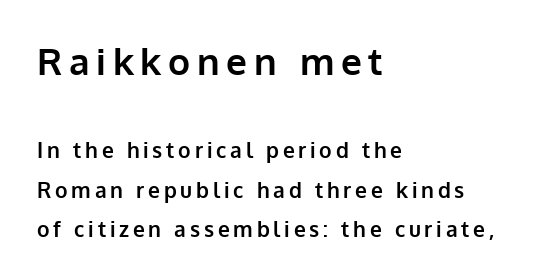
The image shows 37 px bold sans-serif type, upright; set left-aligned, line spacing 1.88x, not underlined; the first (top) block is 1.76x larger; low stroke contrast and a medium x-height.
